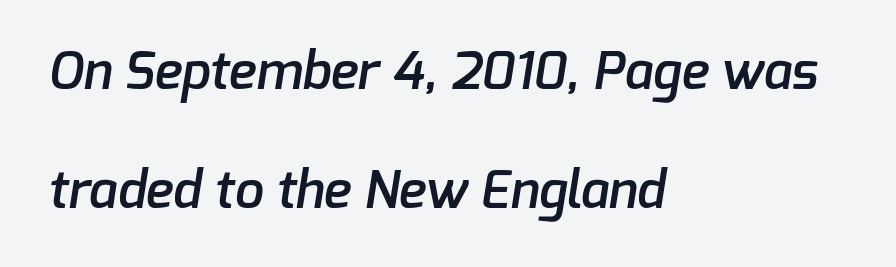
Q: Is the text bold? A: Semi-bold.
Q: Is the typeface a serif or a sans-serif typeface? A: Sans-serif.
Q: Is the text underlined? A: No.
Q: How is the paragraph aligned? A: Left-aligned.
Q: Is the spacing between letters normal or unusually wide? A: Normal.
Q: Is the spacing between lines tight, normal or loose? A: Loose.
Q: Width (condensed, normal, or wide)? A: Normal.
Q: Stroke contrast? A: Low.
Q: x-height? A: Medium.
Q: Monospaced? A: No.
